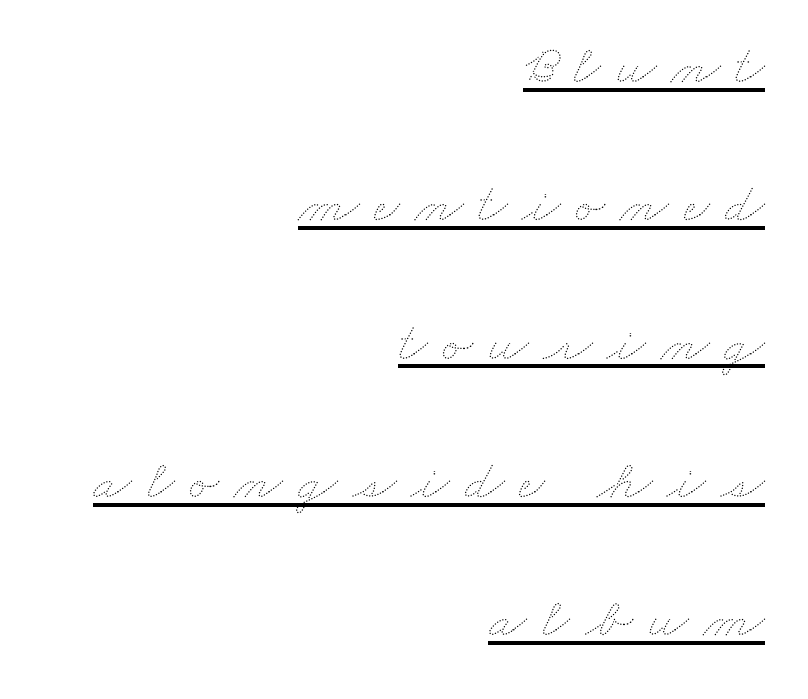
The image shows 56 px thin, wide type; set right-aligned, loose line spacing (2.47x), unusually wide letter spacing (+0.27 em), underlined; medium stroke contrast and a small x-height.
